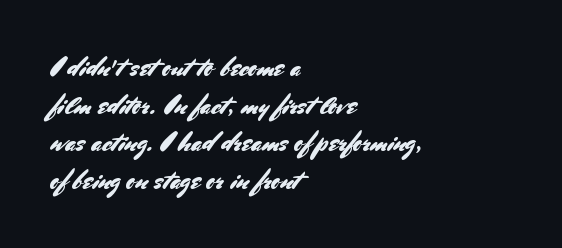
The image shows 27 px text type; set left-aligned, normal line spacing (1.39x), normal letter spacing, not underlined.
